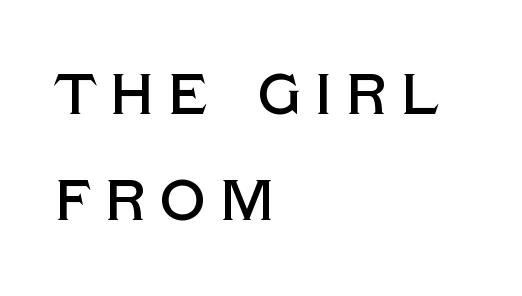
{"serif": "no", "italic": "no", "width": "normal", "x_height": "large", "monospaced": "no", "underline": "no", "align": "left", "line_spacing_ratio": 1.83, "letter_spacing": "wide", "letter_spacing_em": 0.22, "glyph_px": 58}
